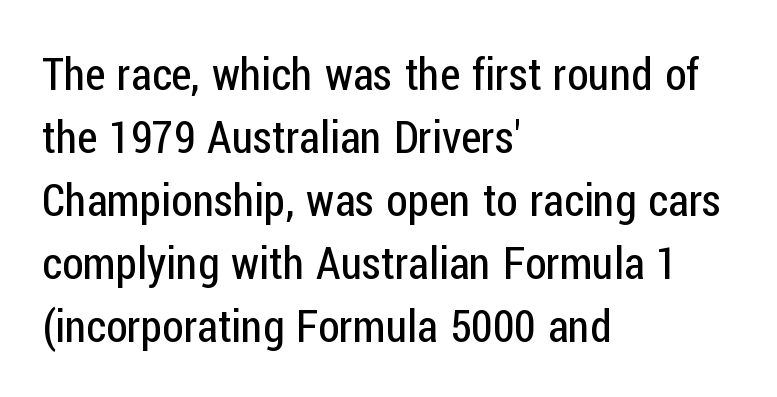
Q: Is the text bold? A: No.
Q: Is the text italic (slanted)? A: No, it is upright.
Q: Is the typeface a serif or a sans-serif typeface? A: Sans-serif.
Q: Is the text underlined? A: No.
Q: How is the paragraph aligned? A: Left-aligned.
Q: Is the spacing between letters normal or unusually wide? A: Normal.
Q: Is the spacing between lines tight, normal or loose? A: Normal.
Q: Width (condensed, normal, or wide)? A: Condensed.
Q: Stroke contrast? A: Low.
Q: x-height? A: Medium.
Q: Monospaced? A: No.
